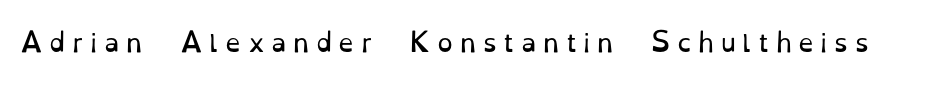
Q: Is the text bold? A: No.
Q: Is the text italic (slanted)? A: No, it is upright.
Q: Is the text underlined? A: No.
Q: Is the spacing between letters normal or unusually wide? A: Unusually wide.
